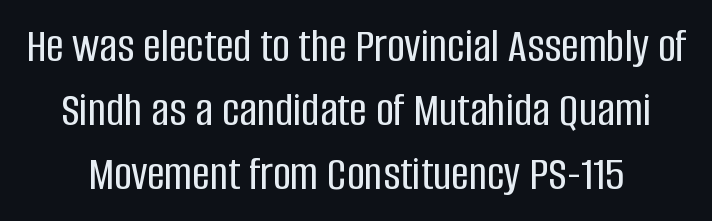
Q: Is the text italic (slanted)? A: No, it is upright.
Q: Is the typeface a serif or a sans-serif typeface? A: Sans-serif.
Q: Is the text underlined? A: No.
Q: Is the spacing between letters normal or unusually wide? A: Normal.
Q: Is the spacing between lines tight, normal or loose? A: Normal.
Q: Width (condensed, normal, or wide)? A: Condensed.
Q: Stroke contrast? A: Low.
Q: x-height? A: Large.
Q: Monospaced? A: No.
